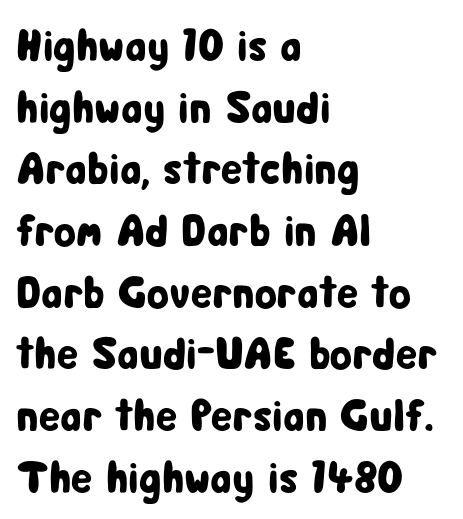
Each word holds together tightly as a unit, with standard inter-letter gaps. The type family on display is of the sans-serif kind. A typesetter would call this proportional, since set widths differ per character. The space beneath each line is pristine and unruled.
